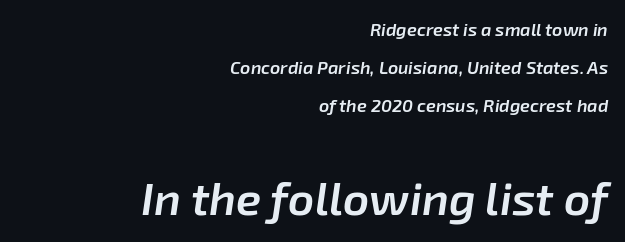
Honestly, the rows look like they've been pulled way apart. The rendering uses a semibold face; strokes are thickened but not to full bold. What stands out about the letter spacing? Nothing — it is the standard amount. The foot of each line stays bare and open. These lines were composed using italics.
